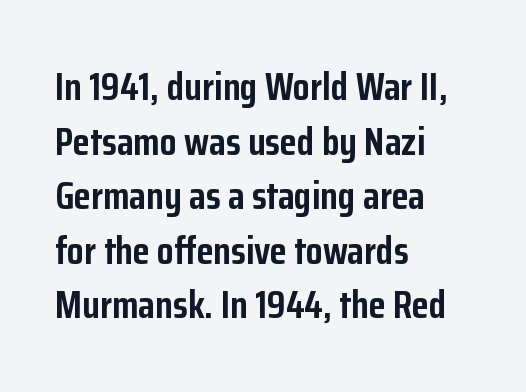
Q: Is the text bold? A: Yes.
Q: Is the text italic (slanted)? A: No, it is upright.
Q: Is the typeface a serif or a sans-serif typeface? A: Sans-serif.
Q: Is the text underlined? A: No.
Q: How is the paragraph aligned? A: Left-aligned.
Q: Is the spacing between letters normal or unusually wide? A: Normal.
Q: Is the spacing between lines tight, normal or loose? A: Normal.
Q: Width (condensed, normal, or wide)? A: Condensed.
Q: Stroke contrast? A: Low.
Q: x-height? A: Medium.
Q: Monospaced? A: No.
